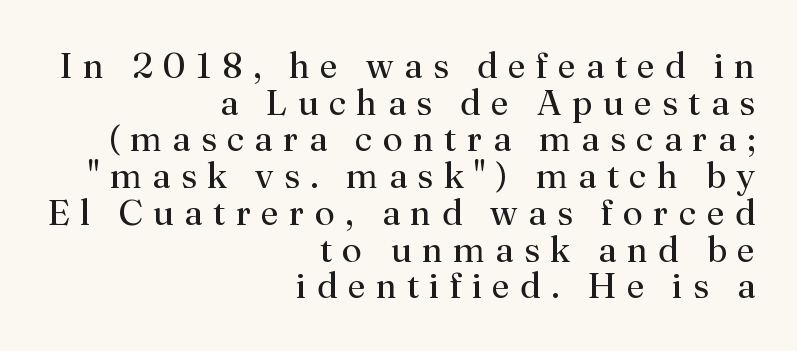
{"serif": "yes", "italic": "no", "bold": "no", "weight": "regular", "width": "normal", "stroke_contrast": "medium", "x_height": "small", "monospaced": "no", "underline": "no", "align": "right", "line_spacing": "tight", "line_spacing_ratio": 1.02, "letter_spacing": "wide", "letter_spacing_em": 0.29, "glyph_px": 36}
